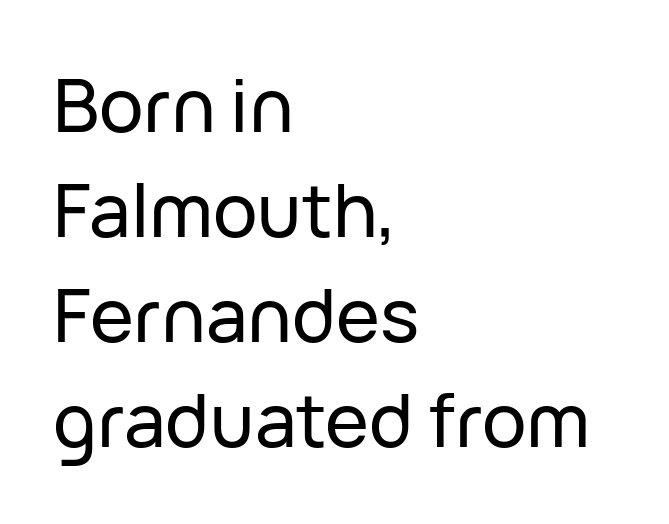
{"serif": "no", "italic": "no", "width": "normal", "stroke_contrast": "low", "x_height": "medium", "monospaced": "no", "underline": "no", "align": "left", "line_spacing": "normal", "line_spacing_ratio": 1.42, "letter_spacing": "normal", "letter_spacing_em": 0.0, "glyph_px": 74}
